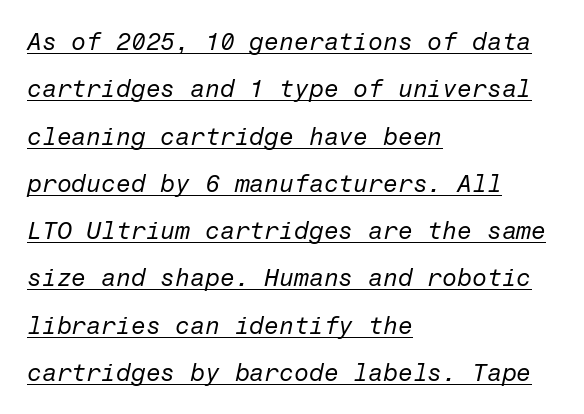
Q: Is the text bold? A: No.
Q: Is the text italic (slanted)? A: Yes, it leans right by about 12 degrees.
Q: Is the text underlined? A: Yes.
Q: How is the paragraph aligned? A: Left-aligned.
Q: Is the spacing between letters normal or unusually wide? A: Normal.
Q: Is the spacing between lines tight, normal or loose? A: Loose.
